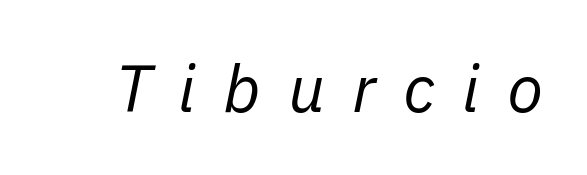
{"italic": "yes", "lean": "right", "slant_degrees": 11, "bold": "no", "weight": "regular", "width": "normal", "stroke_contrast": "low", "x_height": "medium", "monospaced": "no", "underline": "no", "letter_spacing": "wide", "letter_spacing_em": 0.41, "glyph_px": 66}
